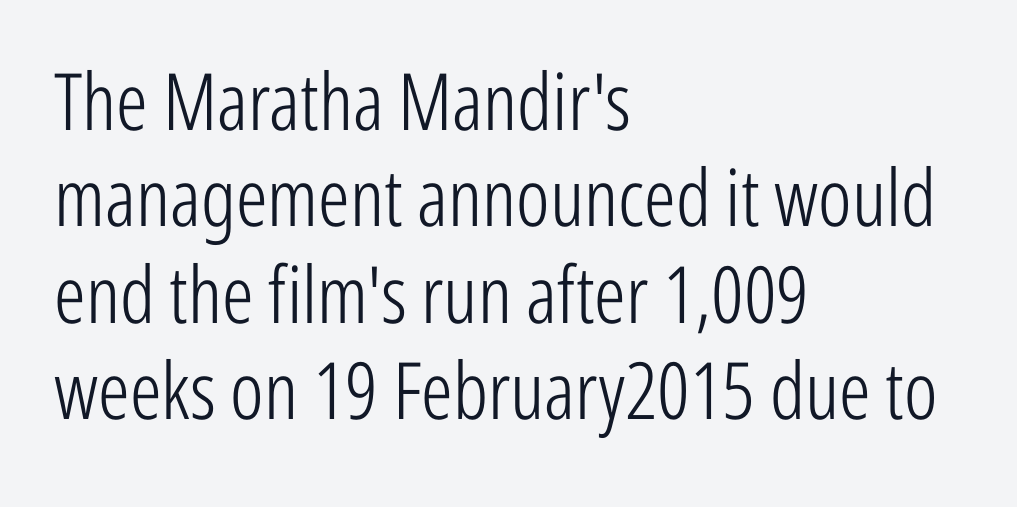
{"serif": "no", "italic": "no", "bold": "no", "weight": "light", "width": "condensed", "stroke_contrast": "low", "x_height": "medium", "monospaced": "no", "underline": "no", "align": "left", "line_spacing_ratio": 1.22, "letter_spacing": "normal", "letter_spacing_em": 0.0, "glyph_px": 79}
